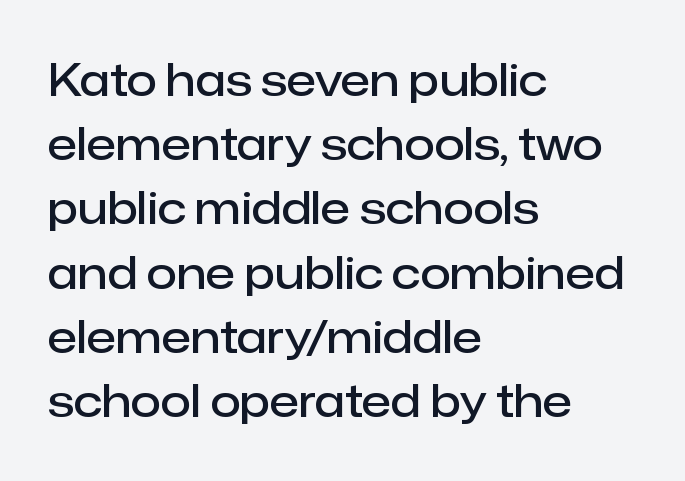
{"serif": "no", "italic": "no", "bold": "semi", "weight": "semibold", "width": "normal", "stroke_contrast": "low", "x_height": "medium", "monospaced": "no", "underline": "no", "align": "left", "line_spacing": "normal", "line_spacing_ratio": 1.46, "letter_spacing": "normal", "letter_spacing_em": 0.0, "glyph_px": 44}
